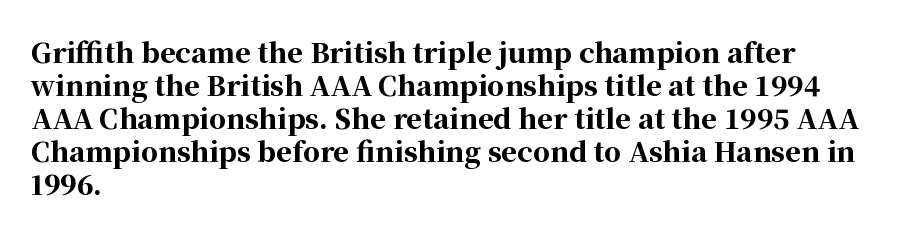
Words float on clear page, feet unadorned. Does the lettering tilt? It doesn't — this is upright. Visually the block forms a straight wall on the left and a jagged coastline on the right. These words are printed bold, with thick strokes throughout. Characters follow at the spacing the type designer built in.
